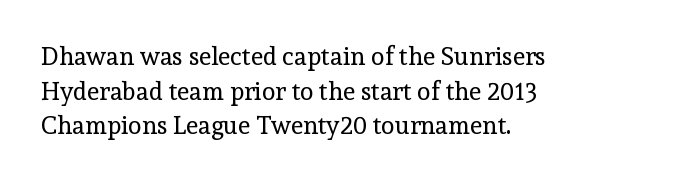
The image shows 25 px text type, upright; set left-aligned, normal line spacing (1.39x), normal letter spacing, not underlined.
